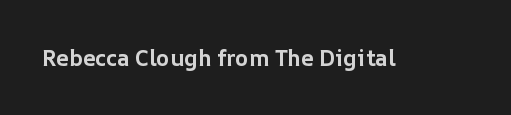
The image shows 22 px bold type, upright; set normal letter spacing, not underlined.
